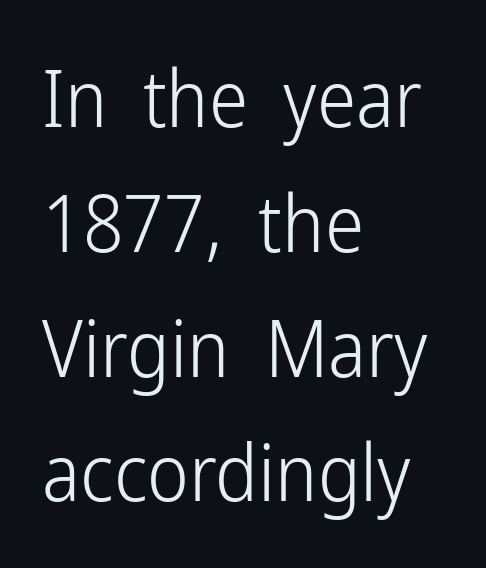
Q: Is the text bold? A: No.
Q: Is the text italic (slanted)? A: No, it is upright.
Q: Is the typeface a serif or a sans-serif typeface? A: Sans-serif.
Q: Is the text underlined? A: No.
Q: How is the paragraph aligned? A: Left-aligned.
Q: Is the spacing between letters normal or unusually wide? A: Normal.
Q: Is the spacing between lines tight, normal or loose? A: Normal.
Q: Width (condensed, normal, or wide)? A: Condensed.
Q: Stroke contrast? A: Low.
Q: x-height? A: Medium.
Q: Monospaced? A: No.
